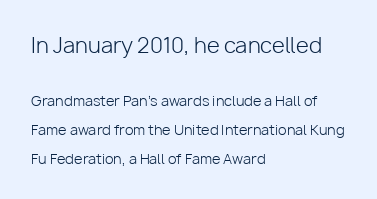
The image shows 21 px text type, upright; set left-aligned, loose line spacing (2.06x), normal letter spacing, not underlined; the first (top) block is 1.5x larger.
